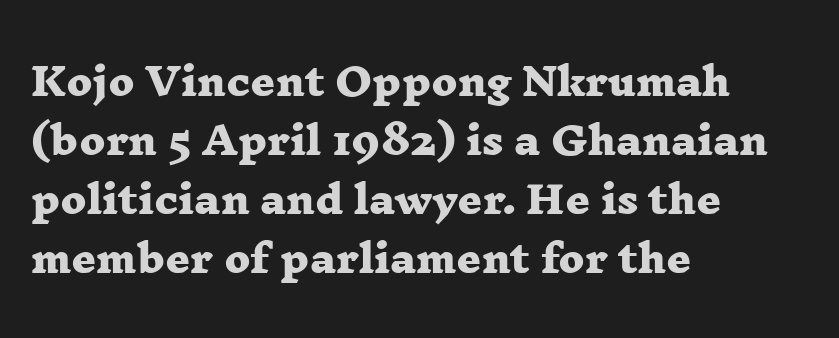
{"serif": "yes", "bold": "yes", "weight": "heavy", "width": "wide", "stroke_contrast": "low", "x_height": "medium", "monospaced": "no", "underline": "no", "align": "left", "line_spacing": "normal", "line_spacing_ratio": 1.55, "letter_spacing": "normal", "letter_spacing_em": 0.0, "glyph_px": 38}
